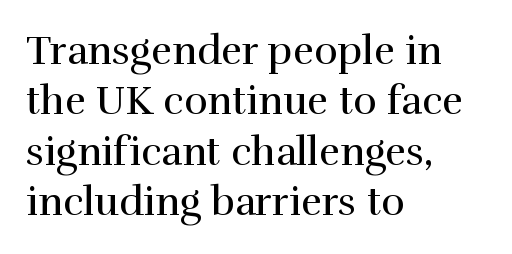
Type style note: has serifs. Reading down the column, the eye jumps a familiar distance to each next line. One-word summary of the alignment: left. This sample has the flowing, uneven cadence of proportional lettering. Glance below the letters and you will spot only blank space. The weight would be labelled regular, book, light, or lighter still.
